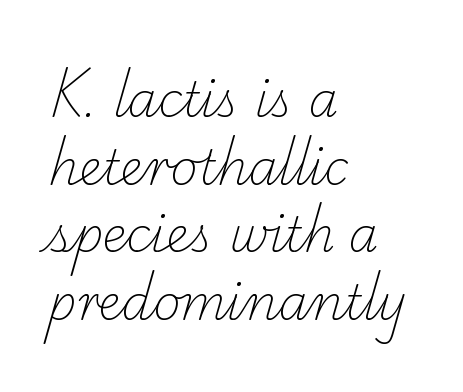
Q: Is the text bold? A: No.
Q: Is the typeface a serif or a sans-serif typeface? A: Serif.
Q: Is the text underlined? A: No.
Q: How is the paragraph aligned? A: Left-aligned.
Q: Is the spacing between letters normal or unusually wide? A: Normal.
Q: Is the spacing between lines tight, normal or loose? A: Normal.
Q: Width (condensed, normal, or wide)? A: Normal.
Q: Stroke contrast? A: Low.
Q: x-height? A: Small.
Q: Monospaced? A: No.
